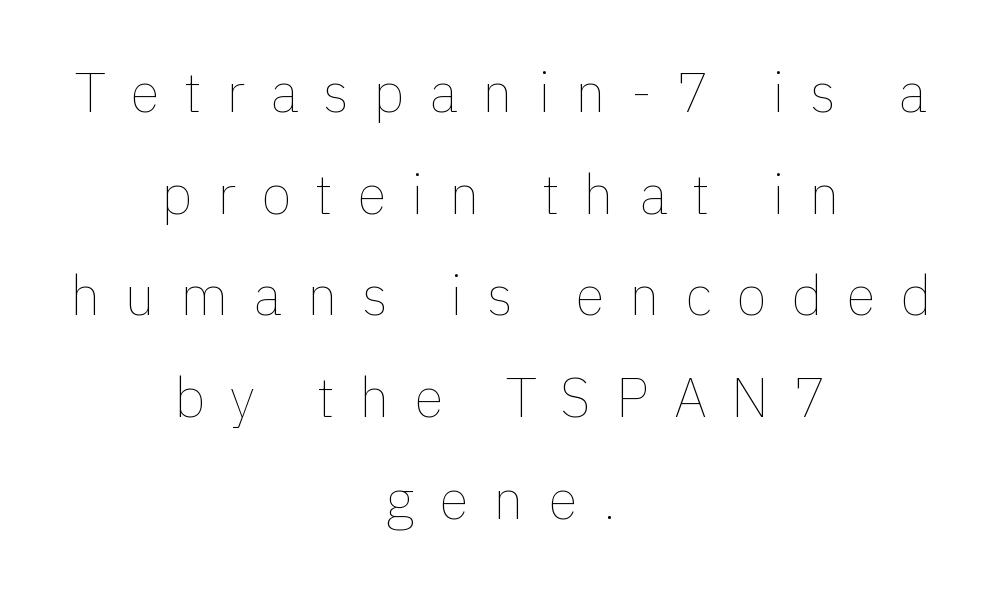
Is this a fixed-width face? No — the glyphs have proportional, varying widths. Anything drawn beneath the words? Only blank space. Is the type heavy? It reads as light-to-regular instead. When letters stand straight like this, we call the style roman or upright.
